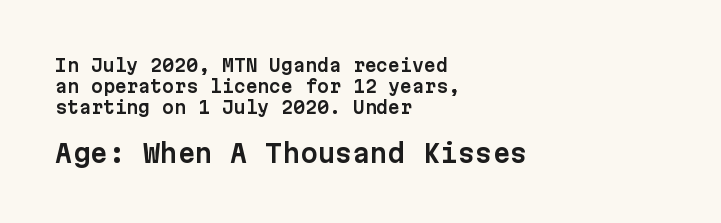
Q: Is the text italic (slanted)? A: No, it is upright.
Q: Is the text underlined? A: No.
Q: How is the paragraph aligned? A: Left-aligned.
Q: Is the spacing between letters normal or unusually wide? A: Normal.
Q: Which block of text is set in a larger size, the first (top) or the second (bottom)? A: The second (bottom) one.
